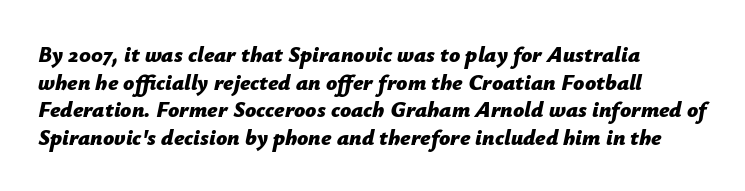
Q: Is the text bold? A: Yes.
Q: Is the text italic (slanted)? A: Yes, it leans right by about 12 degrees.
Q: Is the text underlined? A: No.
Q: How is the paragraph aligned? A: Left-aligned.
Q: Is the spacing between letters normal or unusually wide? A: Normal.
Q: Is the spacing between lines tight, normal or loose? A: Normal.
